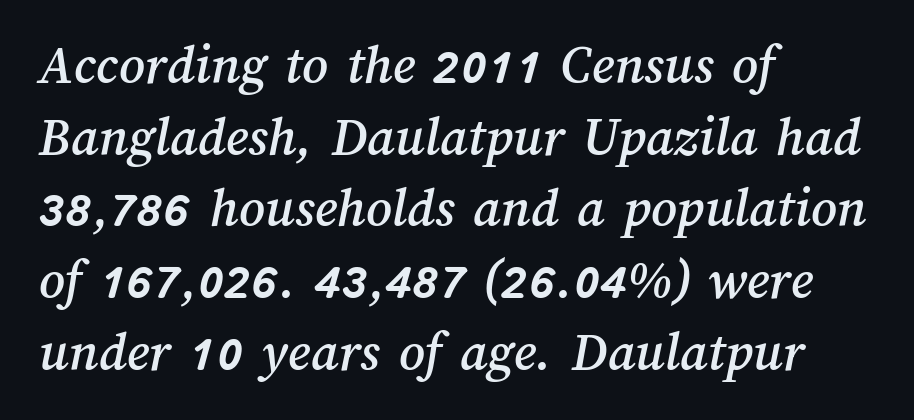
The image shows 56 px text type; set left-aligned, normal line spacing (1.28x), normal letter spacing, not underlined; medium stroke contrast and a medium x-height.
